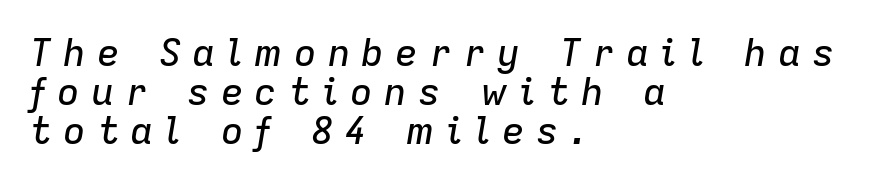
The image shows 38 px text type, italic (leaning right); set left-aligned, tight line spacing (1.02x), unusually wide letter spacing (+0.29 em), not underlined; low stroke contrast and a medium x-height.
